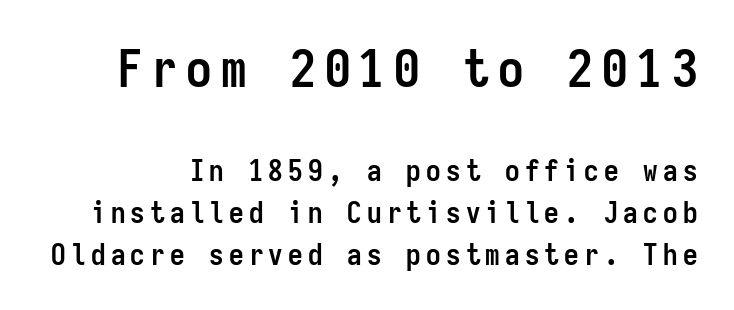
Q: Is the text bold? A: Yes.
Q: Is the text italic (slanted)? A: No, it is upright.
Q: Is the typeface a serif or a sans-serif typeface? A: Sans-serif.
Q: Is the text underlined? A: No.
Q: Is the spacing between lines tight, normal or loose? A: Normal.
Q: Which block of text is set in a larger size, the first (top) or the second (bottom)? A: The first (top) one.
Q: Width (condensed, normal, or wide)? A: Condensed.
Q: Stroke contrast? A: Low.
Q: x-height? A: Medium.
Q: Monospaced? A: Yes.
